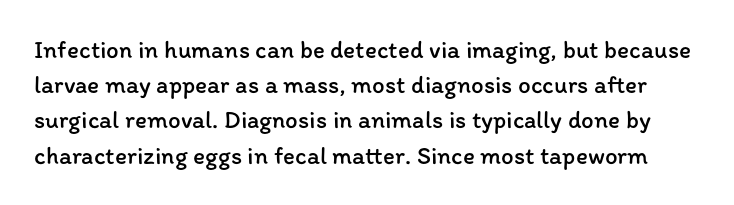
The weight tops out at a normal text grade. Check the space under the baseline: it is left empty. Inter-character spacing is left at the font's built-in metrics. Honestly, the row spacing looks completely unremarkable. The type sits square on the baseline with zero lean.
